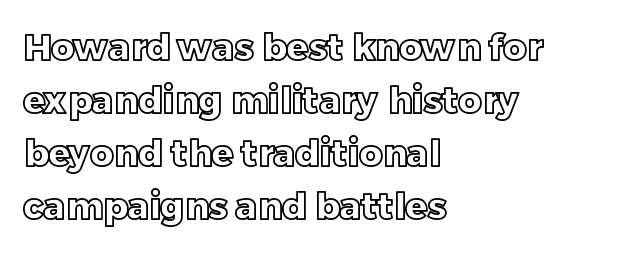
The image shows 36 px text type, upright; set left-aligned, normal line spacing (1.47x), normal letter spacing, not underlined; a large x-height.
